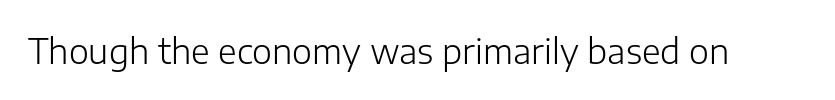
Letters have the restrained weight of plain body copy at most. This sample uses an upright cut, with every glyph sitting square on the baseline. Default kerning and tracking; the words read as compact shapes. The gap between lines stays unmarked.
